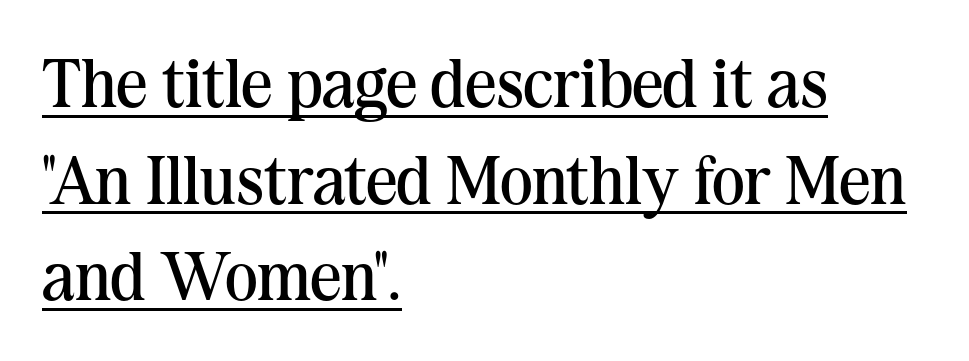
{"serif": "yes", "italic": "no", "bold": "no", "weight": "regular", "width": "normal", "stroke_contrast": "medium", "x_height": "medium", "monospaced": "no", "underline": "yes", "align": "left", "line_spacing": "normal", "line_spacing_ratio": 1.4, "letter_spacing": "normal", "letter_spacing_em": 0.0, "glyph_px": 69}
